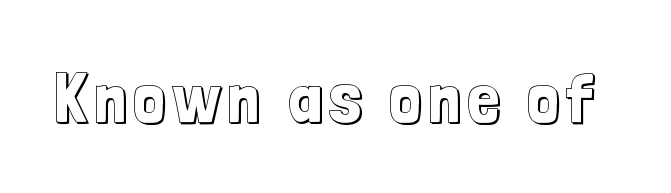
Q: Is the text italic (slanted)? A: No, it is upright.
Q: Is the text underlined? A: No.
Q: Width (condensed, normal, or wide)? A: Condensed.
Q: x-height? A: Medium.
Q: Monospaced? A: No.
